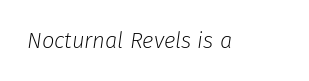
The letterforms sit shoulder to shoulder at normal distance. Each row of text sits above clean, open space. Posture: slanted. Weight: regular or lighter.
